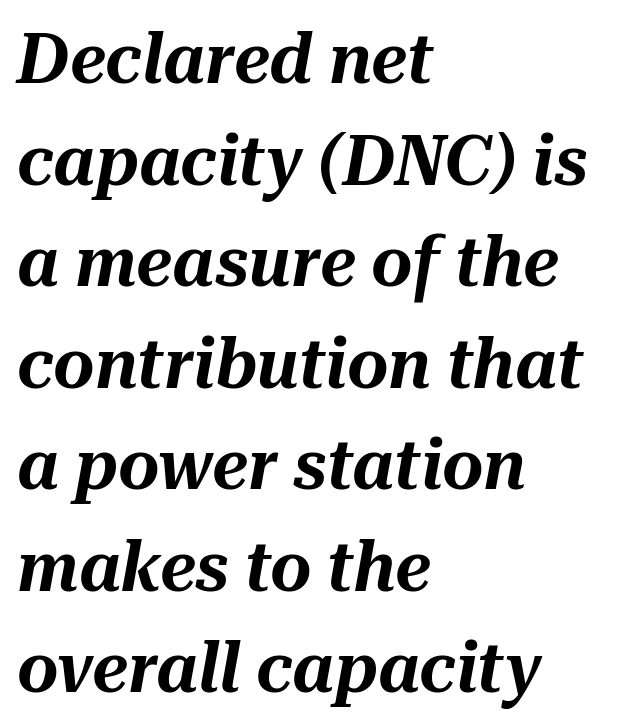
{"italic": "yes", "lean": "right", "slant_degrees": 10, "width": "normal", "stroke_contrast": "medium", "x_height": "medium", "monospaced": "no", "underline": "no", "align": "left", "line_spacing": "normal", "line_spacing_ratio": 1.43, "letter_spacing": "normal", "letter_spacing_em": 0.0, "glyph_px": 71}
